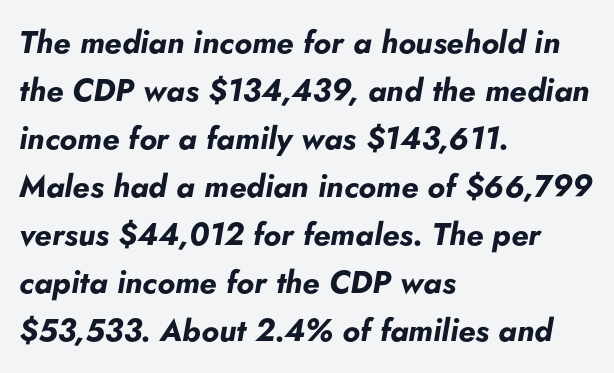
Q: Is the text bold? A: Yes.
Q: Is the text italic (slanted)? A: Yes, it leans right by about 5 degrees.
Q: Is the text underlined? A: No.
Q: How is the paragraph aligned? A: Left-aligned.
Q: Is the spacing between letters normal or unusually wide? A: Normal.
Q: Is the spacing between lines tight, normal or loose? A: Normal.
Q: Width (condensed, normal, or wide)? A: Normal.
Q: Stroke contrast? A: Low.
Q: x-height? A: Small.
Q: Monospaced? A: No.
